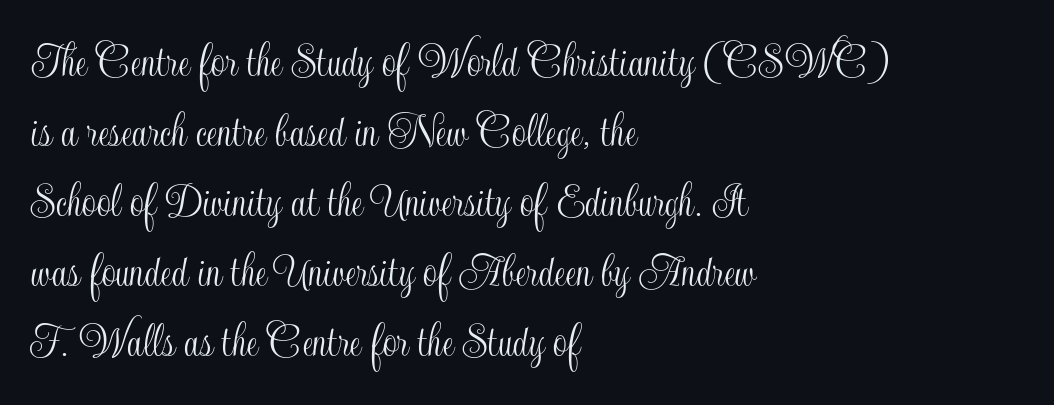
The image shows 50 px condensed type; set left-aligned, normal line spacing (1.4x), normal letter spacing, not underlined; a small x-height.
